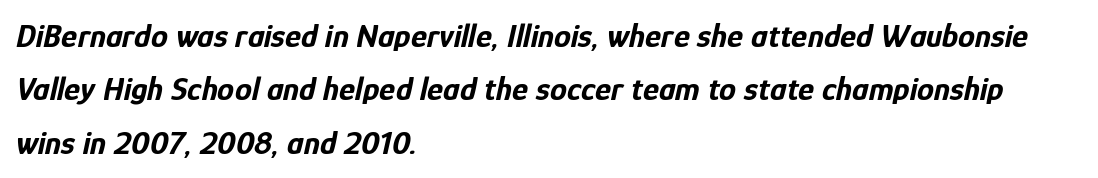
The compositor pushed each line to the left boundary. Compared with typical body copy, the letter spacing here is the same. Spacing verdict: proportional, widths tailored to each character. Each new line begins a customary step beneath the previous one.
